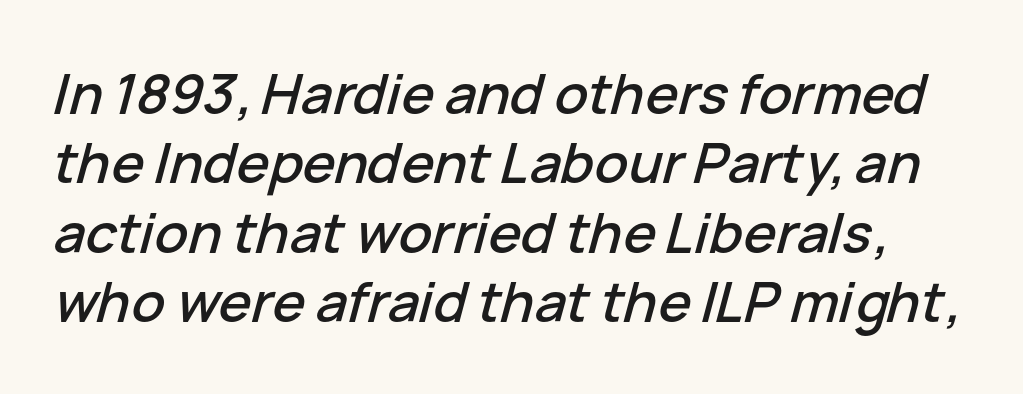
Q: Is the text italic (slanted)? A: Yes, it leans right by about 15 degrees.
Q: Is the text underlined? A: No.
Q: Is the spacing between letters normal or unusually wide? A: Normal.
Q: Is the spacing between lines tight, normal or loose? A: Normal.
Q: Width (condensed, normal, or wide)? A: Normal.
Q: Stroke contrast? A: Low.
Q: x-height? A: Medium.
Q: Monospaced? A: No.
